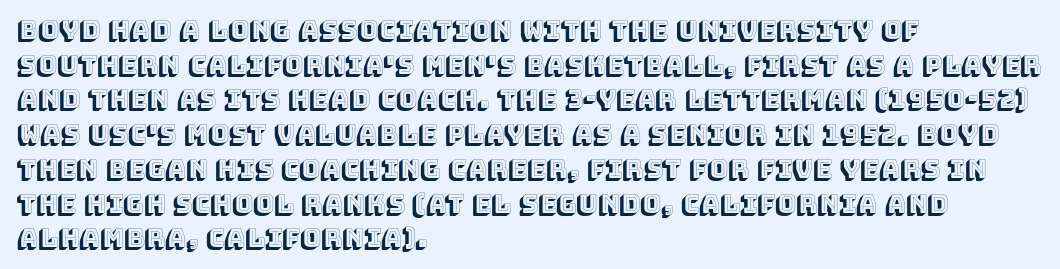
The image shows 25 px text type, upright; set left-aligned, normal line spacing (1.39x), normal letter spacing, not underlined.
